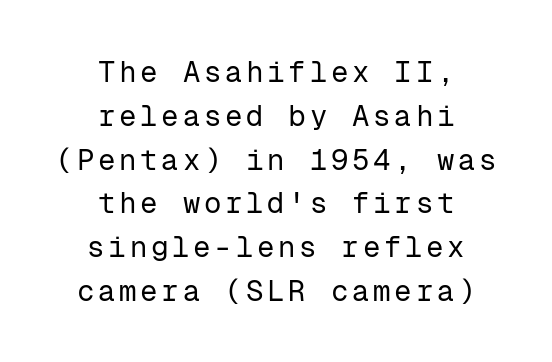
Q: Is the text bold? A: No.
Q: Is the text italic (slanted)? A: No, it is upright.
Q: Is the typeface a serif or a sans-serif typeface? A: Sans-serif.
Q: Is the text underlined? A: No.
Q: How is the paragraph aligned? A: Centered.
Q: Is the spacing between lines tight, normal or loose? A: Normal.
Q: Width (condensed, normal, or wide)? A: Normal.
Q: Stroke contrast? A: Low.
Q: x-height? A: Medium.
Q: Monospaced? A: Yes.
